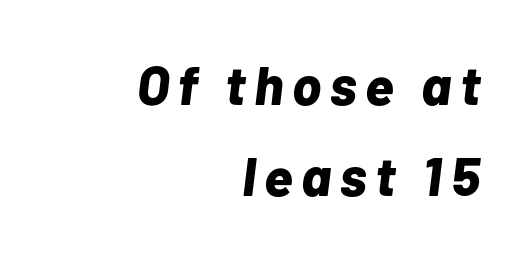
{"italic": "yes", "lean": "right", "slant_degrees": 7, "bold": "yes", "weight": "bold", "width": "normal", "stroke_contrast": "low", "x_height": "medium", "monospaced": "no", "underline": "no", "align": "right", "line_spacing": "normal", "line_spacing_ratio": 1.69, "glyph_px": 54}
